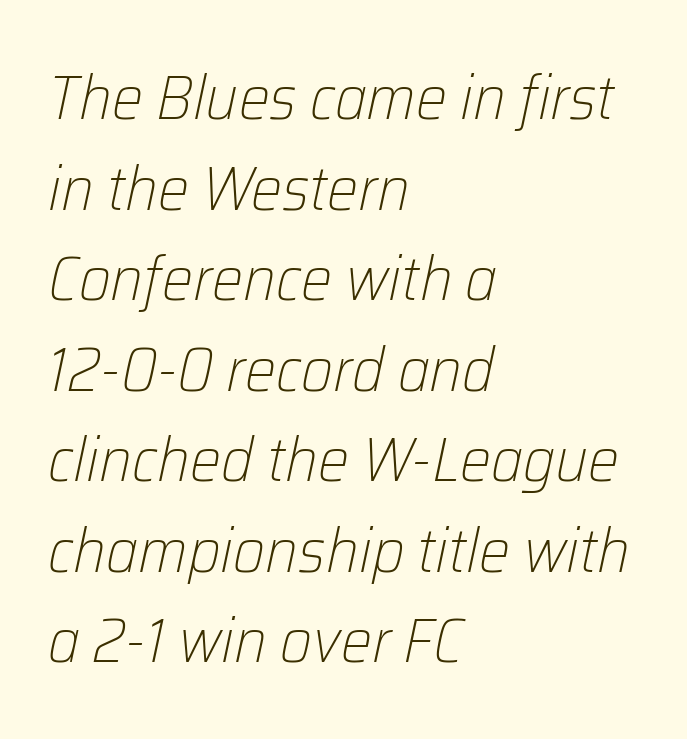
{"italic": "yes", "lean": "right", "slant_degrees": 12, "bold": "no", "weight": "light", "width": "normal", "stroke_contrast": "low", "x_height": "medium", "monospaced": "no", "underline": "no", "align": "left", "line_spacing": "normal", "line_spacing_ratio": 1.46, "letter_spacing": "normal", "letter_spacing_em": 0.0, "glyph_px": 62}
